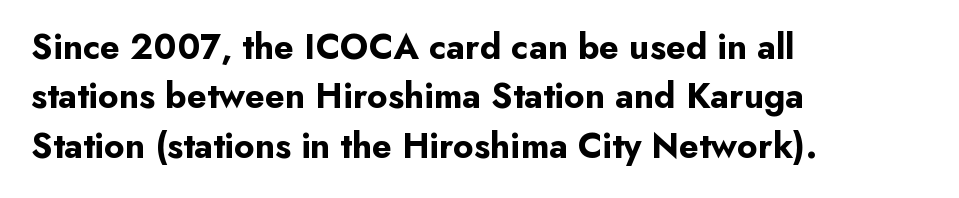
The image shows 36 px bold sans-serif type, upright; set left-aligned, normal line spacing (1.37x), normal letter spacing, not underlined; low stroke contrast and a small x-height.
